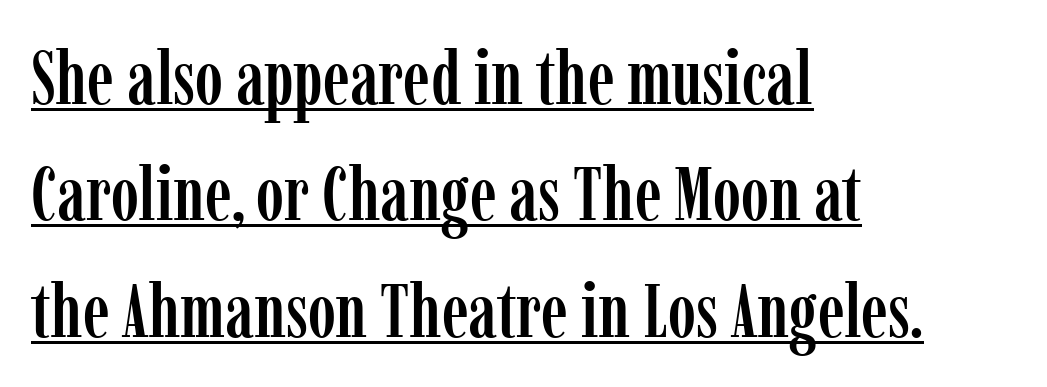
{"serif": "yes", "italic": "no", "width": "condensed", "stroke_contrast": "low", "x_height": "medium", "monospaced": "no", "underline": "yes", "align": "left", "line_spacing": "normal", "line_spacing_ratio": 1.53, "letter_spacing": "normal", "letter_spacing_em": 0.0, "glyph_px": 76}
